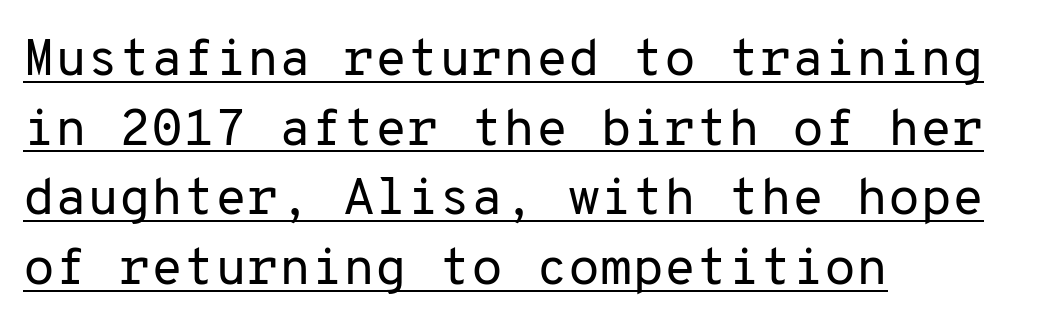
Q: Is the text bold? A: No.
Q: Is the text italic (slanted)? A: No, it is upright.
Q: Is the typeface a serif or a sans-serif typeface? A: Sans-serif.
Q: Is the text underlined? A: Yes.
Q: How is the paragraph aligned? A: Left-aligned.
Q: Is the spacing between letters normal or unusually wide? A: Normal.
Q: Is the spacing between lines tight, normal or loose? A: Normal.
Q: Width (condensed, normal, or wide)? A: Normal.
Q: Stroke contrast? A: Low.
Q: x-height? A: Medium.
Q: Monospaced? A: Yes.
